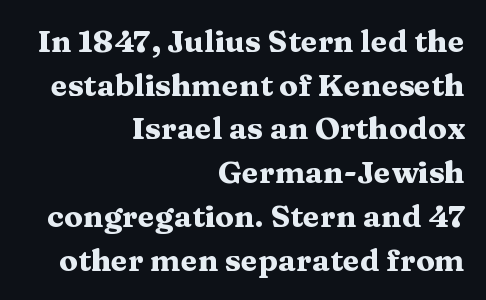
{"serif": "yes", "italic": "no", "bold": "yes", "weight": "heavy", "width": "wide", "stroke_contrast": "medium", "x_height": "medium", "monospaced": "no", "underline": "no", "align": "right", "line_spacing": "normal", "line_spacing_ratio": 1.41, "letter_spacing": "normal", "letter_spacing_em": 0.0, "glyph_px": 31}
